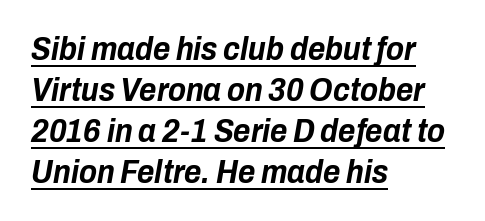
{"italic": "yes", "lean": "right", "slant_degrees": 10, "bold": "yes", "weight": "bold", "width": "condensed", "stroke_contrast": "low", "x_height": "medium", "monospaced": "no", "underline": "yes", "align": "left", "line_spacing_ratio": 1.24, "letter_spacing": "normal", "letter_spacing_em": 0.0, "glyph_px": 33}
